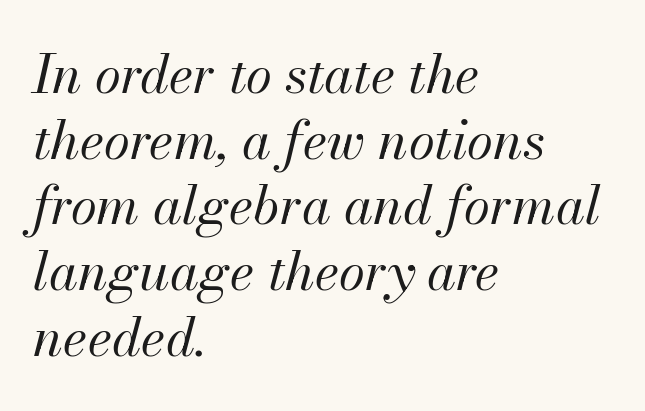
Q: Is the text bold? A: No.
Q: Is the text italic (slanted)? A: Yes, it leans right by about 13 degrees.
Q: Is the text underlined? A: No.
Q: How is the paragraph aligned? A: Left-aligned.
Q: Is the spacing between letters normal or unusually wide? A: Normal.
Q: Width (condensed, normal, or wide)? A: Normal.
Q: Stroke contrast? A: Medium.
Q: x-height? A: Small.
Q: Monospaced? A: No.
